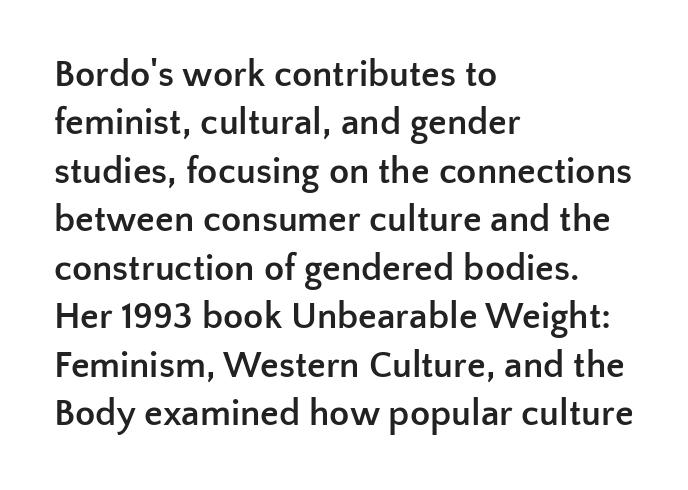
The image shows 37 px semibold sans-serif type, upright; set left-aligned, normal line spacing (1.31x), normal letter spacing, not underlined; low stroke contrast and a medium x-height.
